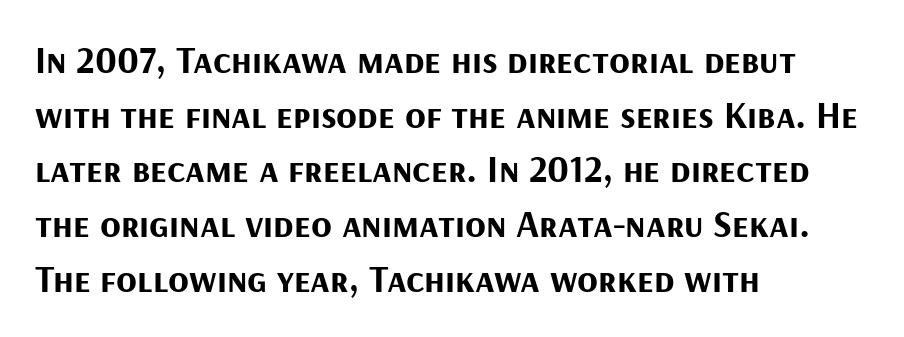
Line starts are locked; line ends wander. Thick stems and heavy bowls — unmistakably bold. Descender tails drop into unmarked territory. The letters sit at their default tracking, neither squeezed nor spread.
